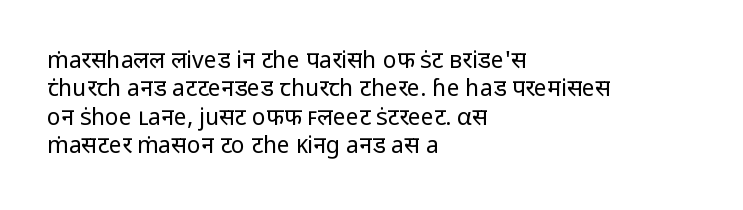
Nobody touched the tracking dial on this one. Visually the block forms a straight wall on the left and a jagged coastline on the right. Posture: upright roman. Beneath every word, the page is bare.
